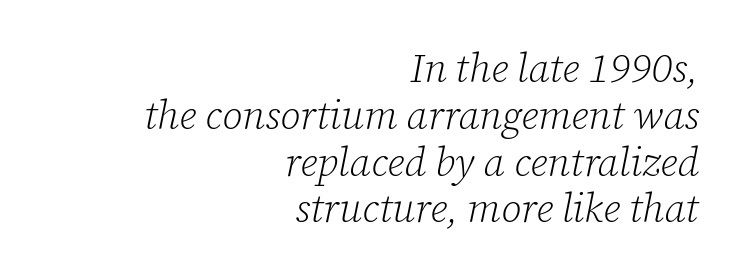
Q: Is the text bold? A: No.
Q: Is the text italic (slanted)? A: Yes, it leans right by about 12 degrees.
Q: Is the typeface a serif or a sans-serif typeface? A: Serif.
Q: Is the text underlined? A: No.
Q: How is the paragraph aligned? A: Right-aligned.
Q: Is the spacing between letters normal or unusually wide? A: Normal.
Q: Width (condensed, normal, or wide)? A: Normal.
Q: Stroke contrast? A: Low.
Q: x-height? A: Medium.
Q: Monospaced? A: No.
